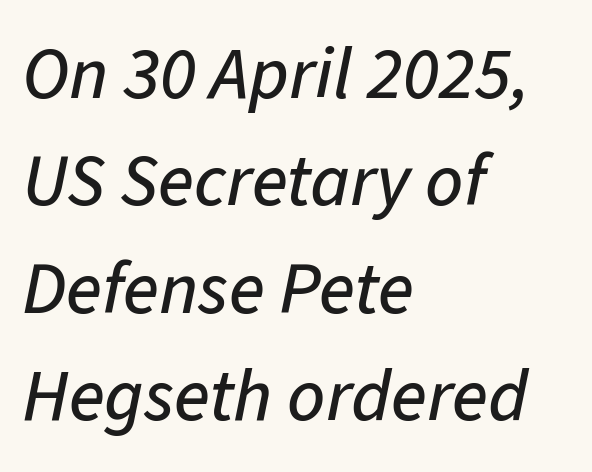
Q: Is the text italic (slanted)? A: Yes, it leans right by about 11 degrees.
Q: Is the text underlined? A: No.
Q: How is the paragraph aligned? A: Left-aligned.
Q: Is the spacing between letters normal or unusually wide? A: Normal.
Q: Is the spacing between lines tight, normal or loose? A: Normal.
Q: Width (condensed, normal, or wide)? A: Normal.
Q: Stroke contrast? A: Low.
Q: x-height? A: Medium.
Q: Monospaced? A: No.
